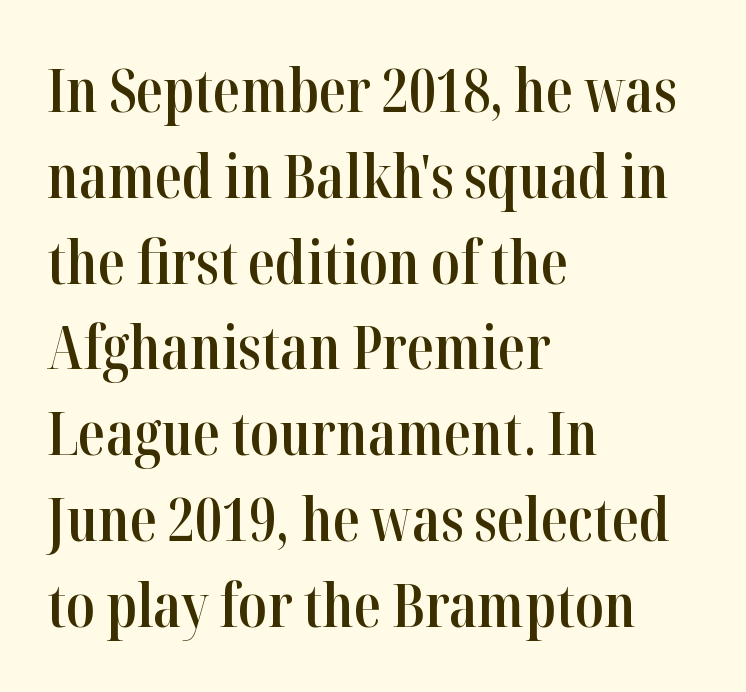
The image shows 60 px semibold, condensed serif type, upright; set left-aligned, normal line spacing (1.43x), normal letter spacing, not underlined; high stroke contrast and a medium x-height.
